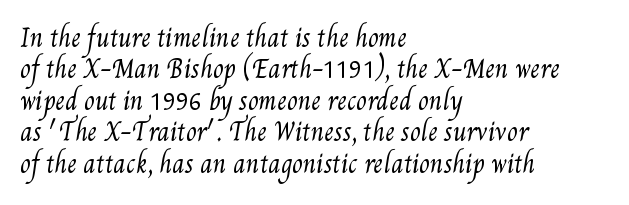
{"bold": "no", "underline": "no", "align": "left", "line_spacing": "normal", "line_spacing_ratio": 1.31, "letter_spacing": "normal", "letter_spacing_em": 0.0, "glyph_px": 24}
